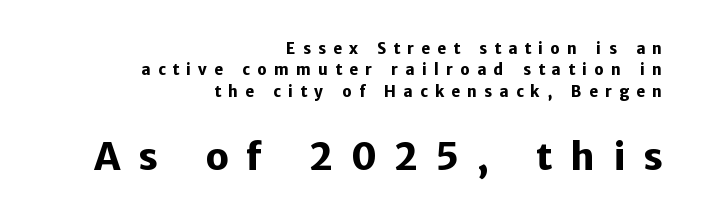
Q: Is the text bold? A: Yes.
Q: Is the text italic (slanted)? A: No, it is upright.
Q: Is the typeface a serif or a sans-serif typeface? A: Sans-serif.
Q: Is the text underlined? A: No.
Q: How is the paragraph aligned? A: Right-aligned.
Q: Is the spacing between letters normal or unusually wide? A: Unusually wide.
Q: Is the spacing between lines tight, normal or loose? A: Normal.
Q: Which block of text is set in a larger size, the first (top) or the second (bottom)? A: The second (bottom) one.
Q: Width (condensed, normal, or wide)? A: Normal.
Q: Stroke contrast? A: Low.
Q: x-height? A: Medium.
Q: Monospaced? A: No.
